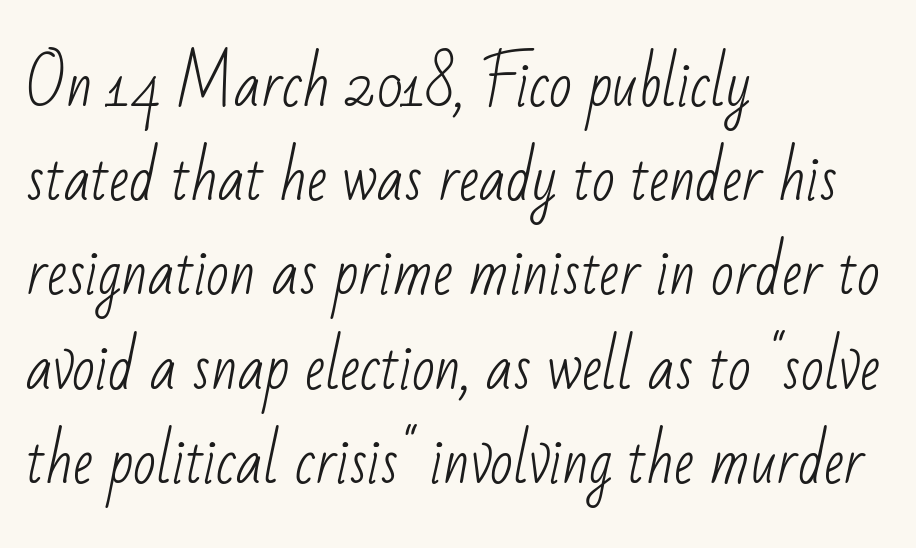
The cut favours lightness, reaching ordinary text weight at its darkest. Does extra space separate the letters? No, they use regular spacing. No feet cap the strokes, marking this as sans-serif type. The typesetter chose a ragged-right arrangement here. Varying glyph widths throughout — classic text-font behaviour. The passage shown is not underscored anywhere.
